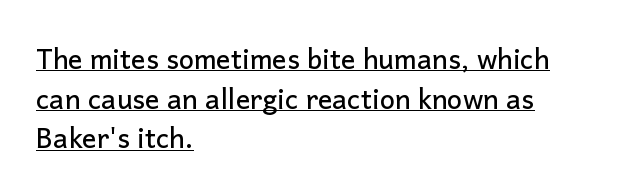
What's the leading like? Ordinary, nothing unusual. Do the letters lean? They stand straight. The letterforms sit shoulder to shoulder at normal distance. Does a line run under the words? Yes, clearly. The paragraph has a hard left edge and a soft right edge.
